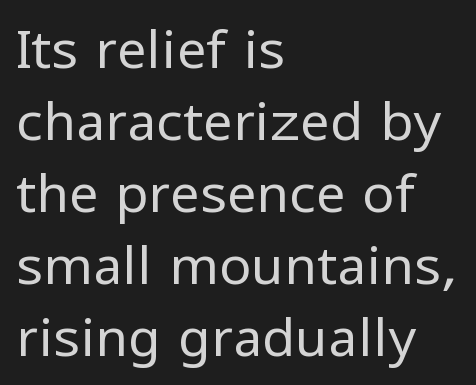
The image shows 53 px regular-weight sans-serif type, upright; set left-aligned, normal line spacing (1.36x), normal letter spacing, not underlined; low stroke contrast and a medium x-height.
